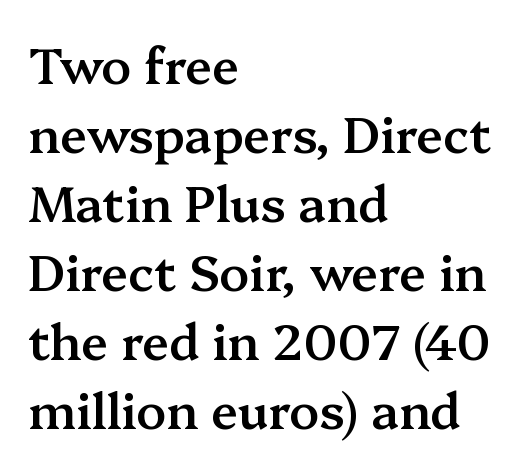
{"serif": "yes", "italic": "no", "bold": "semi", "weight": "semibold", "width": "normal", "stroke_contrast": "medium", "x_height": "medium", "monospaced": "no", "underline": "no", "align": "left", "line_spacing": "normal", "line_spacing_ratio": 1.41, "letter_spacing": "normal", "letter_spacing_em": 0.0, "glyph_px": 49}
